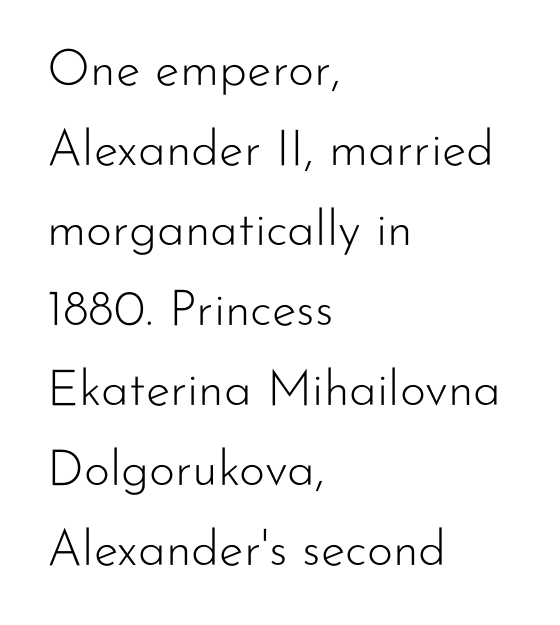
{"serif": "no", "italic": "no", "bold": "no", "weight": "light", "width": "normal", "stroke_contrast": "low", "x_height": "small", "monospaced": "no", "underline": "no", "align": "left", "line_spacing": "normal", "line_spacing_ratio": 1.6, "letter_spacing": "normal", "letter_spacing_em": 0.0, "glyph_px": 50}
